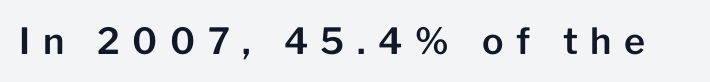
No italicization has been applied; the sample stays upright. Plain, unruled lines of type. This is sans-serif lettering, the kind often seen on screens and signage. Here the designer chose a conventional face with non-uniform glyph widths.
